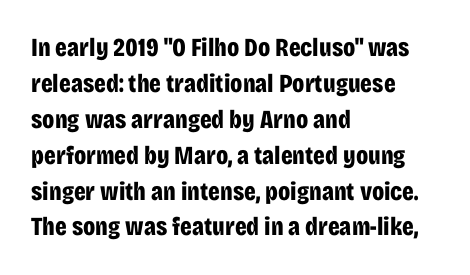
The image shows 26 px bold type, upright; set left-aligned, normal line spacing (1.38x), normal letter spacing, not underlined.
